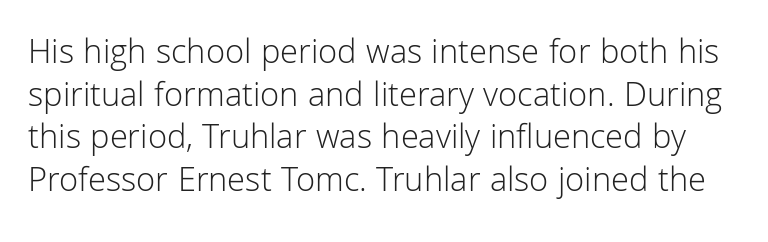
The image shows 35 px light sans-serif type, upright; set line spacing 1.22x, normal letter spacing, not underlined; low stroke contrast and a medium x-height.
